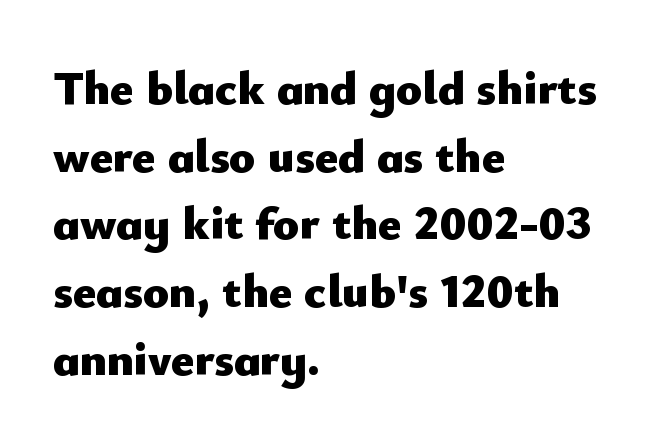
The image shows 48 px heavy sans-serif type, upright; set left-aligned, normal line spacing (1.41x), normal letter spacing, not underlined; low stroke contrast and a small x-height.
